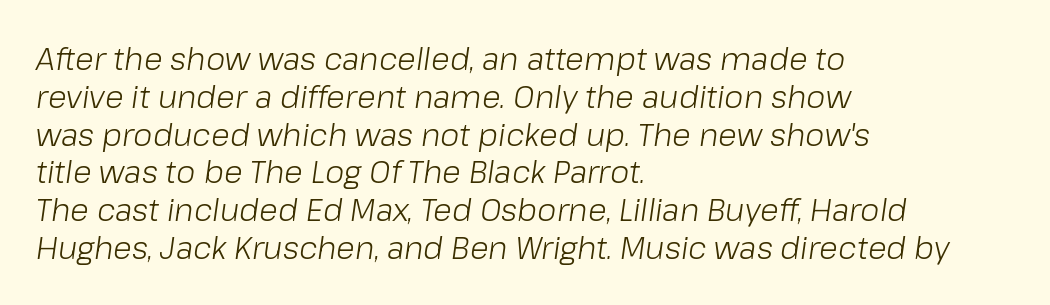
Q: Is the text bold? A: No.
Q: Is the text italic (slanted)? A: Yes, it leans right by about 8 degrees.
Q: Is the text underlined? A: No.
Q: How is the paragraph aligned? A: Left-aligned.
Q: Is the spacing between letters normal or unusually wide? A: Normal.
Q: Width (condensed, normal, or wide)? A: Normal.
Q: Stroke contrast? A: Low.
Q: x-height? A: Medium.
Q: Monospaced? A: No.
